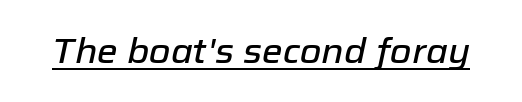
{"italic": "yes", "lean": "right", "slant_degrees": 12, "width": "normal", "stroke_contrast": "low", "x_height": "medium", "monospaced": "no", "underline": "yes", "letter_spacing": "normal", "letter_spacing_em": 0.0, "glyph_px": 35}
